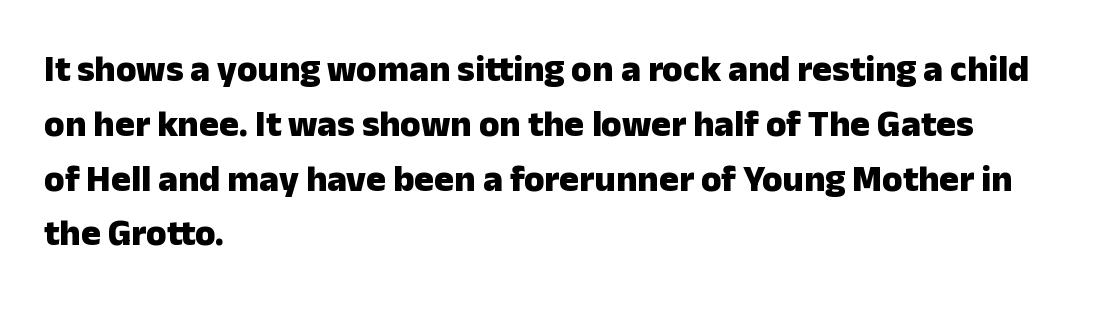
Each word holds together tightly as a unit, with standard inter-letter gaps. Is there any slant? The stems are plumb. Notice how thick the strokes are: this is what a full bold looks like. Typeset ragged right — the left edge is the straight one.
